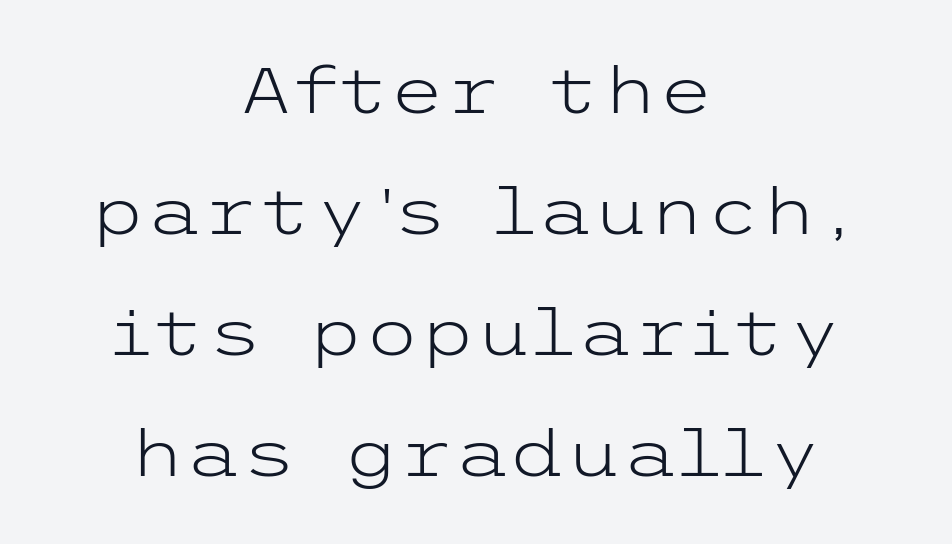
Q: Is the text bold? A: No.
Q: Is the text italic (slanted)? A: No, it is upright.
Q: Is the typeface a serif or a sans-serif typeface? A: Sans-serif.
Q: Is the text underlined? A: No.
Q: How is the paragraph aligned? A: Centered.
Q: Is the spacing between letters normal or unusually wide? A: Normal.
Q: Width (condensed, normal, or wide)? A: Wide.
Q: Stroke contrast? A: Low.
Q: x-height? A: Medium.
